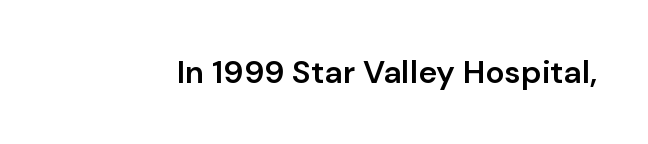
Q: Is the text bold? A: Semi-bold.
Q: Is the text italic (slanted)? A: No, it is upright.
Q: Is the typeface a serif or a sans-serif typeface? A: Sans-serif.
Q: Is the text underlined? A: No.
Q: Is the spacing between letters normal or unusually wide? A: Normal.
Q: Width (condensed, normal, or wide)? A: Normal.
Q: Stroke contrast? A: Low.
Q: x-height? A: Medium.
Q: Monospaced? A: No.
